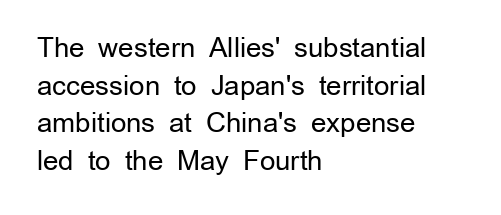
Q: Is the text bold? A: No.
Q: Is the text italic (slanted)? A: No, it is upright.
Q: Is the text underlined? A: No.
Q: How is the paragraph aligned? A: Left-aligned.
Q: Is the spacing between letters normal or unusually wide? A: Normal.
Q: Is the spacing between lines tight, normal or loose? A: Normal.
